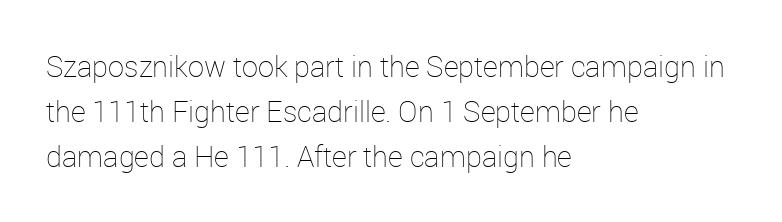
{"italic": "no", "bold": "no", "weight": "thin", "width": "normal", "stroke_contrast": "low", "x_height": "medium", "monospaced": "no", "underline": "no", "align": "left", "line_spacing": "normal", "line_spacing_ratio": 1.56, "letter_spacing": "normal", "letter_spacing_em": 0.0, "glyph_px": 29}
